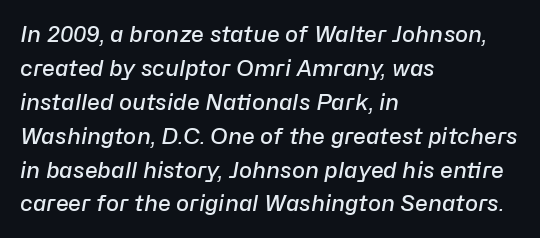
Q: Is the text bold? A: Semi-bold.
Q: Is the text italic (slanted)? A: Yes, it leans right by about 10 degrees.
Q: Is the text underlined? A: No.
Q: How is the paragraph aligned? A: Left-aligned.
Q: Is the spacing between letters normal or unusually wide? A: Normal.
Q: Is the spacing between lines tight, normal or loose? A: Normal.
